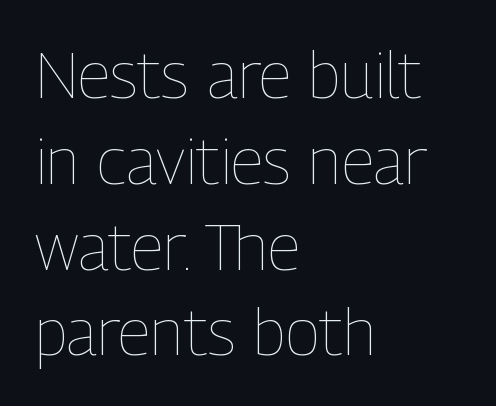
The image shows 65 px thin, condensed type, upright; set left-aligned, normal line spacing (1.32x), normal letter spacing, not underlined; low stroke contrast and a medium x-height.
